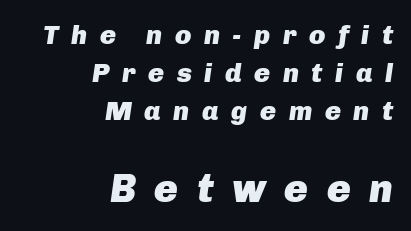
Q: Is the text bold? A: Yes.
Q: Is the text italic (slanted)? A: Yes, it leans right by about 8 degrees.
Q: Is the text underlined? A: No.
Q: How is the paragraph aligned? A: Right-aligned.
Q: Is the spacing between letters normal or unusually wide? A: Unusually wide.
Q: Is the spacing between lines tight, normal or loose? A: Normal.
Q: Which block of text is set in a larger size, the first (top) or the second (bottom)? A: The second (bottom) one.
Q: Width (condensed, normal, or wide)? A: Normal.
Q: Stroke contrast? A: Low.
Q: x-height? A: Medium.
Q: Monospaced? A: No.
